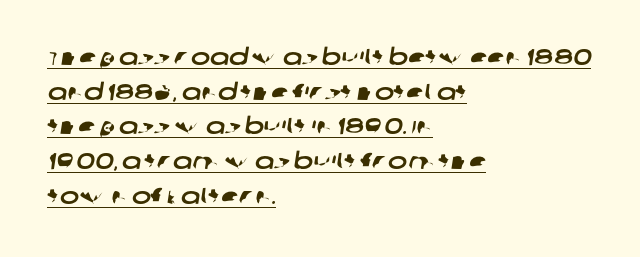
Q: Is the text underlined? A: Yes.
Q: How is the paragraph aligned? A: Left-aligned.
Q: Is the spacing between letters normal or unusually wide? A: Normal.
Q: Is the spacing between lines tight, normal or loose? A: Normal.
